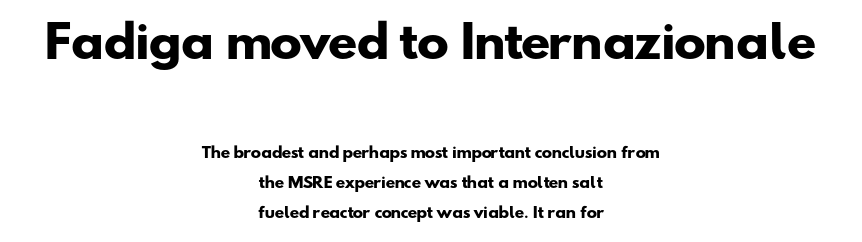
Q: Is the text bold? A: Yes.
Q: Is the typeface a serif or a sans-serif typeface? A: Sans-serif.
Q: Is the text underlined? A: No.
Q: How is the paragraph aligned? A: Centered.
Q: Is the spacing between letters normal or unusually wide? A: Normal.
Q: Is the spacing between lines tight, normal or loose? A: Loose.
Q: Which block of text is set in a larger size, the first (top) or the second (bottom)? A: The first (top) one.
Q: Width (condensed, normal, or wide)? A: Wide.
Q: Stroke contrast? A: Low.
Q: x-height? A: Small.
Q: Monospaced? A: No.
